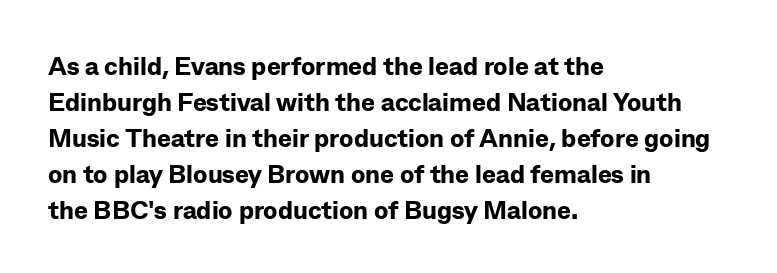
{"italic": "no", "bold": "yes", "underline": "no", "align": "left", "line_spacing": "normal", "line_spacing_ratio": 1.38, "letter_spacing": "normal", "letter_spacing_em": 0.0, "glyph_px": 26}
